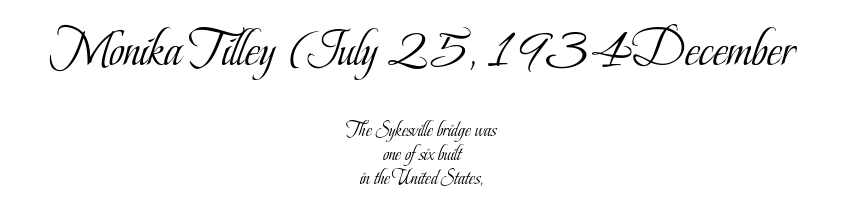
Think of a printed novel: that variable character pitch is what you see here. Rule under the text: the space is simply empty. Look at the glyph heights: the upper group is clearly the bigger setting. Observe the ordinary spacing: letters are neighbours, not strangers. The font is comparable to plain body text, perhaps lighter.
